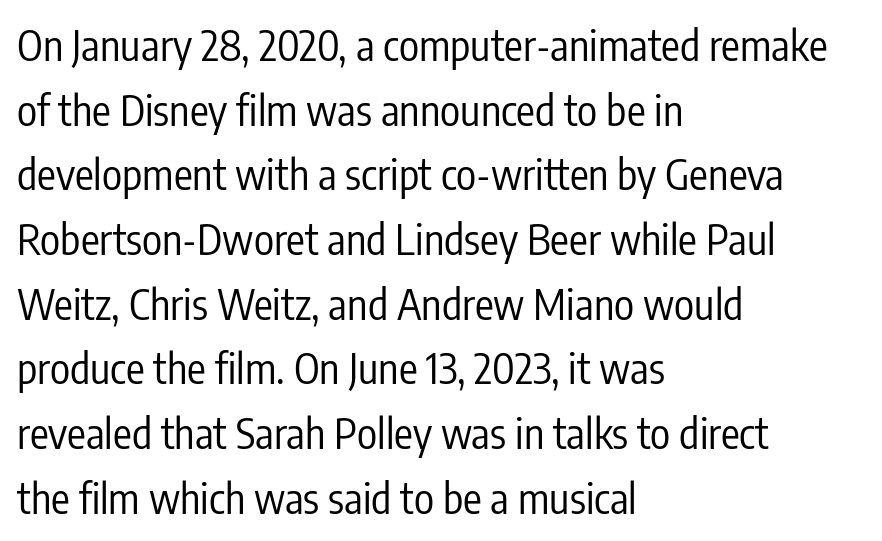
Q: Is the text bold? A: No.
Q: Is the text italic (slanted)? A: No, it is upright.
Q: Is the typeface a serif or a sans-serif typeface? A: Sans-serif.
Q: Is the text underlined? A: No.
Q: How is the paragraph aligned? A: Left-aligned.
Q: Is the spacing between letters normal or unusually wide? A: Normal.
Q: Is the spacing between lines tight, normal or loose? A: Normal.
Q: Width (condensed, normal, or wide)? A: Condensed.
Q: Stroke contrast? A: Low.
Q: x-height? A: Medium.
Q: Monospaced? A: No.
